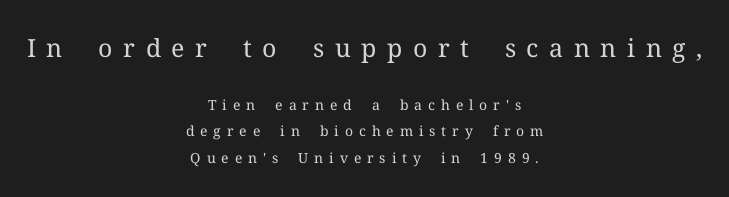
{"italic": "no", "bold": "no", "underline": "no", "align": "center", "line_spacing_ratio": 1.88, "letter_spacing": "wide", "letter_spacing_em": 0.42, "larger_block": "first", "size_ratio": 1.79, "glyph_px": 25}
